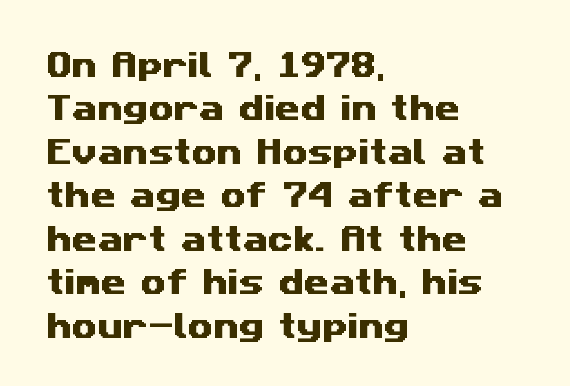
What kind of face is this? One without serifs — a sans. Note the varied advance widths — an 'i' is clearly narrower than an 'm'. The gap between lines stays unmarked. Reading down the block, your eye returns to a fixed left position each line. Leading matches the norm, producing a regular column.
